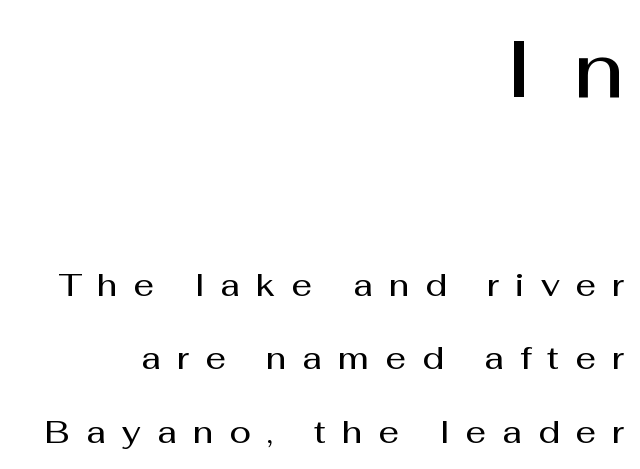
Q: Is the text bold? A: Semi-bold.
Q: Is the text italic (slanted)? A: No, it is upright.
Q: Is the typeface a serif or a sans-serif typeface? A: Sans-serif.
Q: Is the text underlined? A: No.
Q: How is the paragraph aligned? A: Right-aligned.
Q: Is the spacing between letters normal or unusually wide? A: Unusually wide.
Q: Is the spacing between lines tight, normal or loose? A: Loose.
Q: Which block of text is set in a larger size, the first (top) or the second (bottom)? A: The first (top) one.
Q: Width (condensed, normal, or wide)? A: Normal.
Q: Stroke contrast? A: Medium.
Q: x-height? A: Medium.
Q: Monospaced? A: No.
